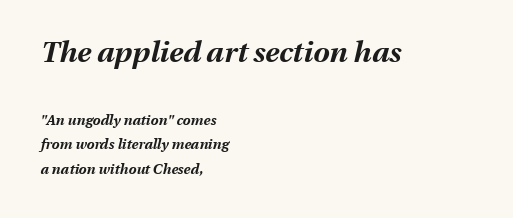
The image shows 29 px bold type, italic (leaning right); set left-aligned, line spacing 1.75x, normal letter spacing, not underlined; the first (top) block is 2.07x larger; medium stroke contrast and a medium x-height.
